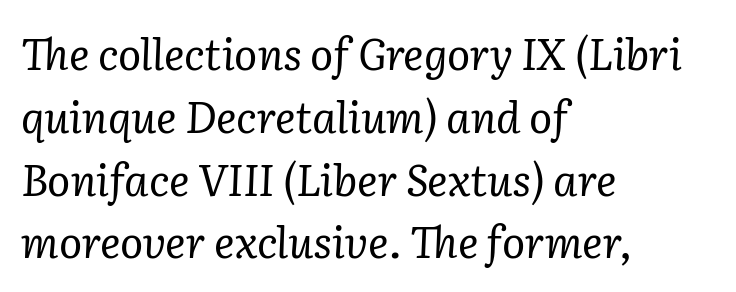
{"serif": "yes", "italic": "yes", "lean": "right", "slant_degrees": 2, "bold": "no", "weight": "regular", "width": "normal", "stroke_contrast": "low", "x_height": "medium", "monospaced": "no", "underline": "no", "align": "left", "line_spacing": "normal", "line_spacing_ratio": 1.46, "letter_spacing": "normal", "letter_spacing_em": 0.0, "glyph_px": 43}
